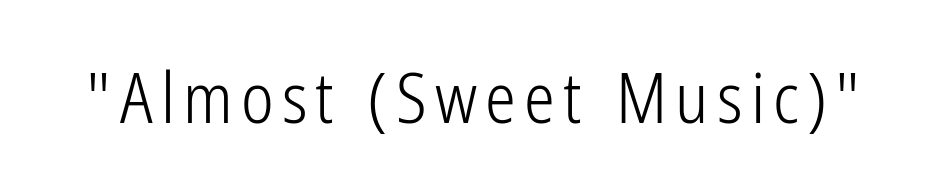
{"serif": "no", "italic": "no", "bold": "no", "weight": "light", "width": "condensed", "stroke_contrast": "low", "x_height": "medium", "monospaced": "no", "underline": "no", "glyph_px": 69}
